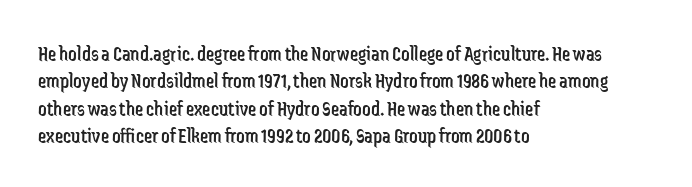
The image shows 21 px text type, upright; set left-aligned, normal line spacing (1.3x), normal letter spacing, not underlined.
